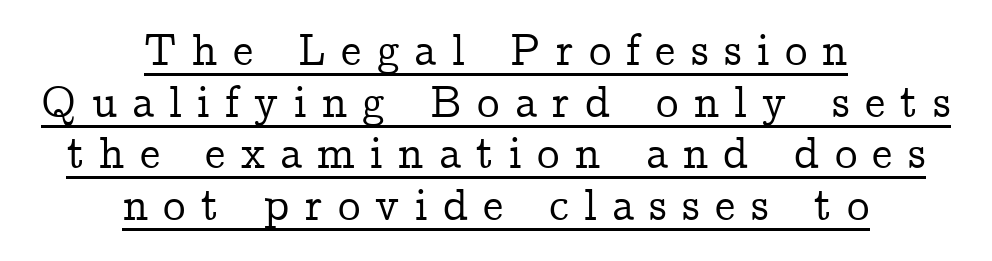
The image shows 45 px serif type, upright; set centered, tight line spacing (1.15x), unusually wide letter spacing (+0.34 em), underlined; low stroke contrast and a medium x-height.
